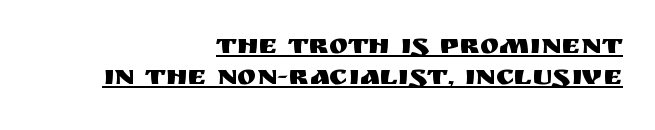
{"serif": "no", "italic": "no", "width": "normal", "stroke_contrast": "medium", "x_height": "large", "monospaced": "no", "underline": "yes", "align": "right", "line_spacing": "tight", "line_spacing_ratio": 1.07, "letter_spacing": "normal", "letter_spacing_em": 0.0, "glyph_px": 29}
